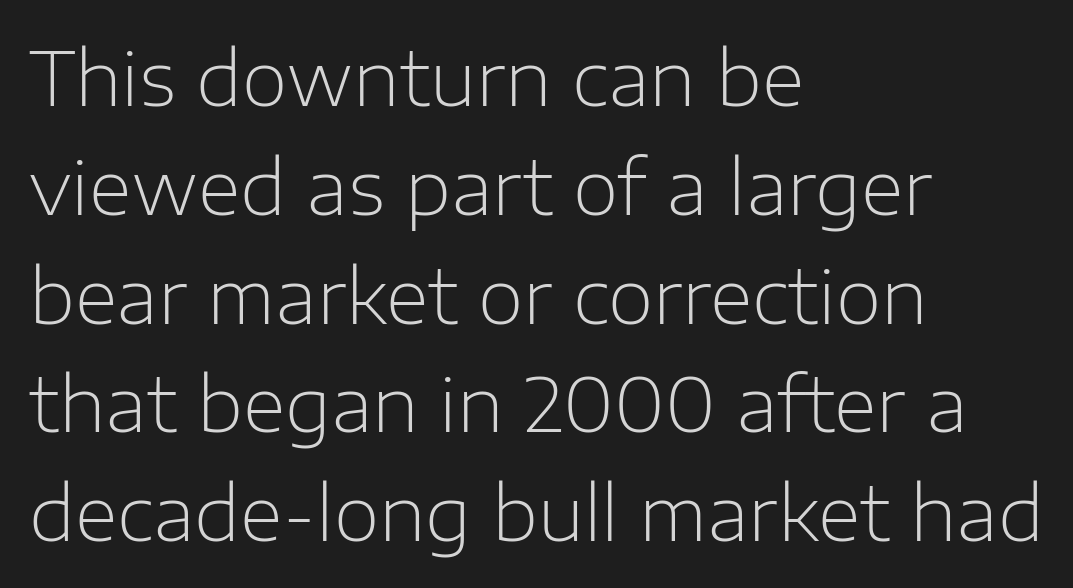
The image shows 74 px light sans-serif type, upright; set left-aligned, normal line spacing (1.47x), normal letter spacing, not underlined; low stroke contrast and a medium x-height.
